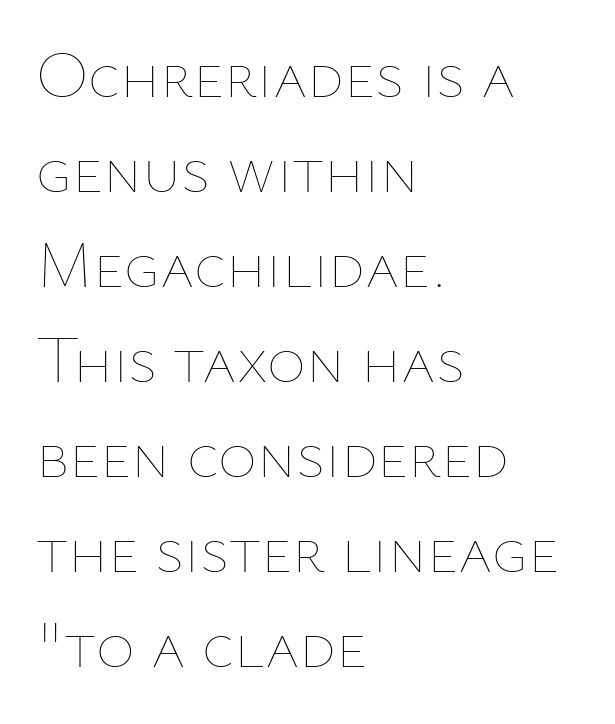
Q: Is the text bold? A: No.
Q: Is the text italic (slanted)? A: No, it is upright.
Q: Is the text underlined? A: No.
Q: How is the paragraph aligned? A: Left-aligned.
Q: Is the spacing between letters normal or unusually wide? A: Normal.
Q: Is the spacing between lines tight, normal or loose? A: Normal.
Q: Width (condensed, normal, or wide)? A: Normal.
Q: Stroke contrast? A: Low.
Q: x-height? A: Medium.
Q: Monospaced? A: No.
